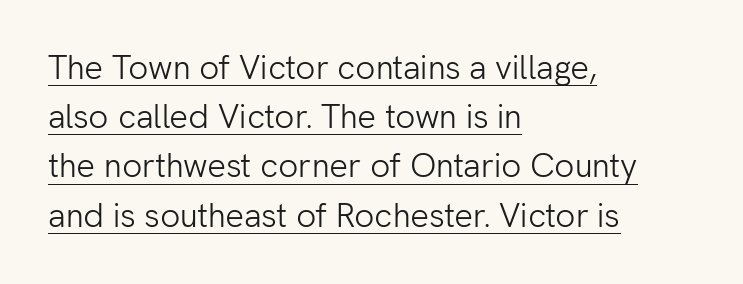
Upright lettering throughout. Visually the block forms a straight wall on the left and a jagged coastline on the right. Stems here are at most as thick as an everyday book face. This sample keeps an unexceptional amount of space between lines.
